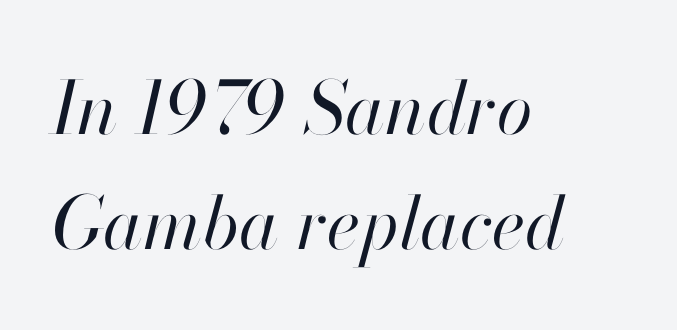
{"italic": "yes", "lean": "right", "slant_degrees": 13, "bold": "no", "weight": "regular", "width": "normal", "stroke_contrast": "high", "x_height": "small", "monospaced": "no", "underline": "no", "align": "left", "line_spacing": "normal", "line_spacing_ratio": 1.57, "letter_spacing": "normal", "letter_spacing_em": 0.0, "glyph_px": 73}
